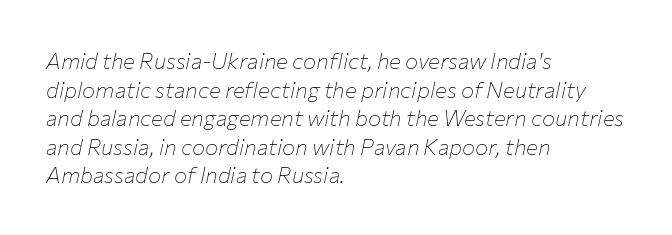
{"italic": "yes", "lean": "right", "slant_degrees": 12, "bold": "no", "underline": "no", "align": "left", "line_spacing": "normal", "line_spacing_ratio": 1.3, "letter_spacing": "normal", "letter_spacing_em": 0.0, "glyph_px": 22}
